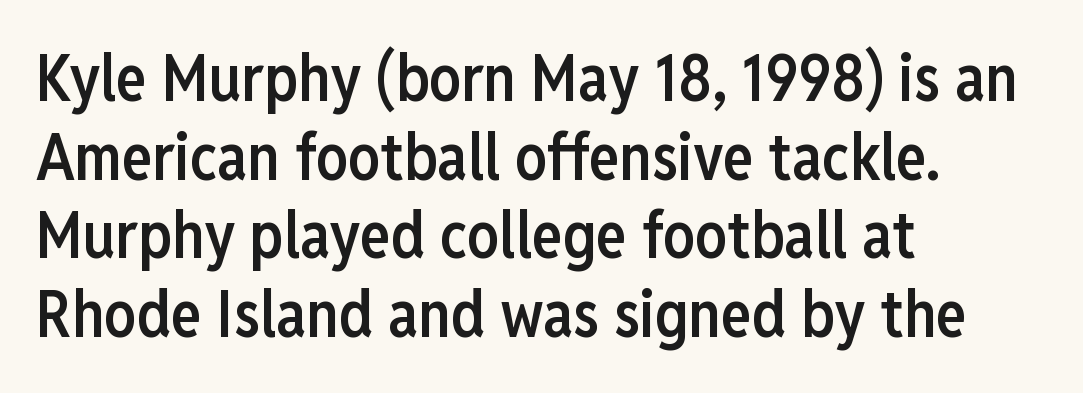
Q: Is the text bold? A: Semi-bold.
Q: Is the text italic (slanted)? A: No, it is upright.
Q: Is the typeface a serif or a sans-serif typeface? A: Sans-serif.
Q: Is the text underlined? A: No.
Q: How is the paragraph aligned? A: Left-aligned.
Q: Is the spacing between letters normal or unusually wide? A: Normal.
Q: Width (condensed, normal, or wide)? A: Condensed.
Q: Stroke contrast? A: Low.
Q: x-height? A: Medium.
Q: Monospaced? A: No.
